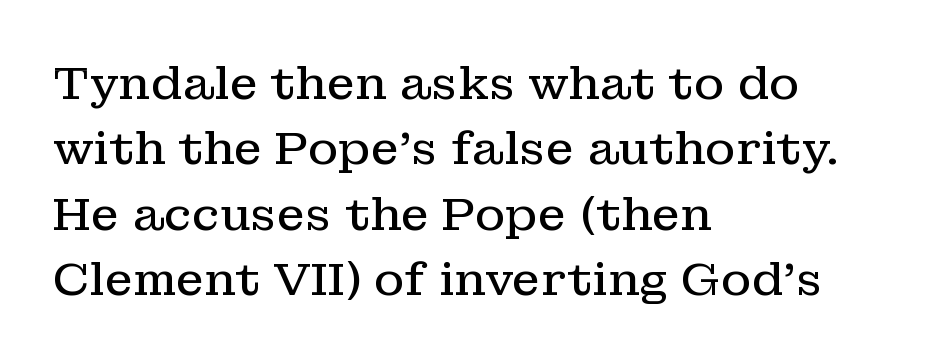
{"serif": "yes", "italic": "no", "bold": "no", "weight": "regular", "width": "normal", "stroke_contrast": "low", "x_height": "medium", "monospaced": "no", "underline": "no", "align": "left", "line_spacing": "normal", "line_spacing_ratio": 1.42, "letter_spacing": "normal", "letter_spacing_em": 0.0, "glyph_px": 46}
